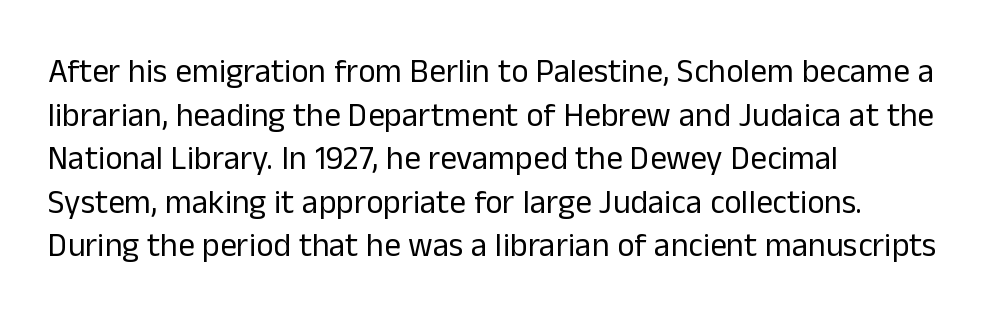
{"serif": "no", "italic": "no", "bold": "no", "weight": "regular", "width": "normal", "stroke_contrast": "low", "x_height": "medium", "monospaced": "no", "underline": "no", "align": "left", "line_spacing": "normal", "line_spacing_ratio": 1.32, "letter_spacing": "normal", "letter_spacing_em": 0.0, "glyph_px": 33}
